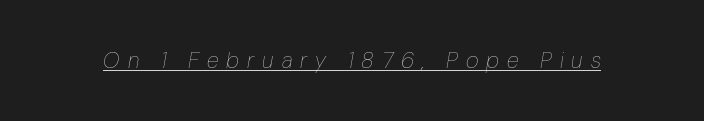
The rendering uses the underline text-decoration. The letterforms stand isolated, each surrounded by extra space. If you drew a line through each stem, it would be angled. Letters have the restrained weight of plain body copy at most.
